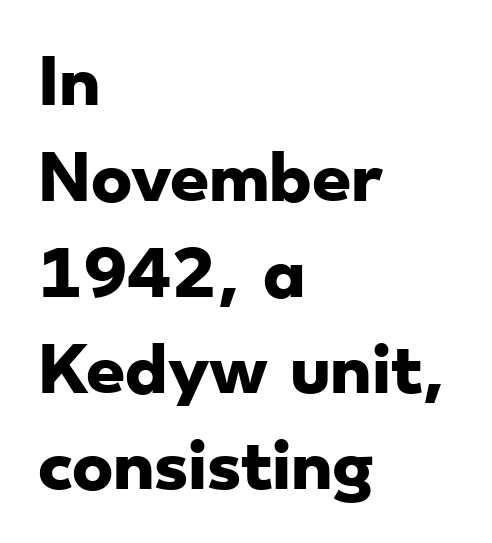
The image shows 62 px heavy, wide sans-serif type; set left-aligned, normal line spacing (1.55x), normal letter spacing, not underlined; low stroke contrast and a small x-height.
